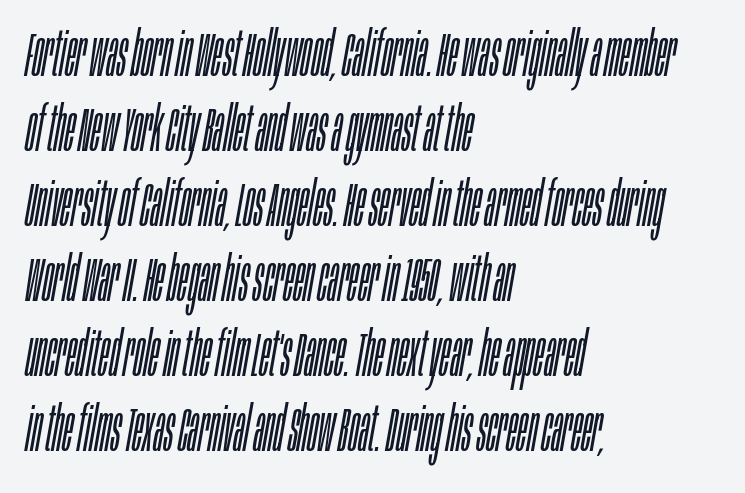
The image shows 62 px light, condensed type, italic (leaning right); set left-aligned, line spacing 1.21x, normal letter spacing, not underlined; low stroke contrast and a large x-height.
